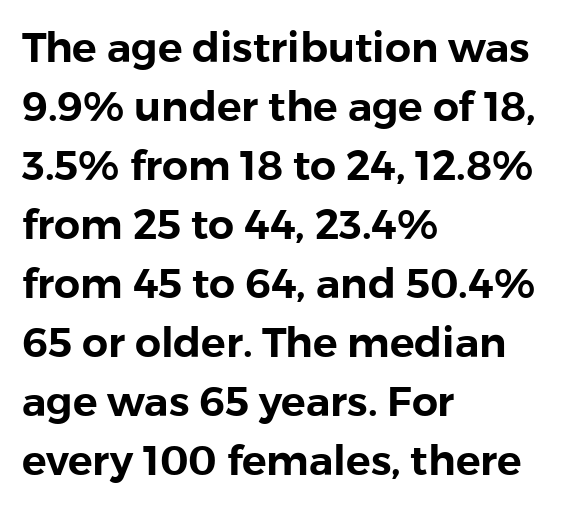
Q: Is the text italic (slanted)? A: No, it is upright.
Q: Is the typeface a serif or a sans-serif typeface? A: Sans-serif.
Q: Is the text underlined? A: No.
Q: How is the paragraph aligned? A: Left-aligned.
Q: Is the spacing between letters normal or unusually wide? A: Normal.
Q: Is the spacing between lines tight, normal or loose? A: Normal.
Q: Width (condensed, normal, or wide)? A: Normal.
Q: Stroke contrast? A: Low.
Q: x-height? A: Medium.
Q: Monospaced? A: No.
